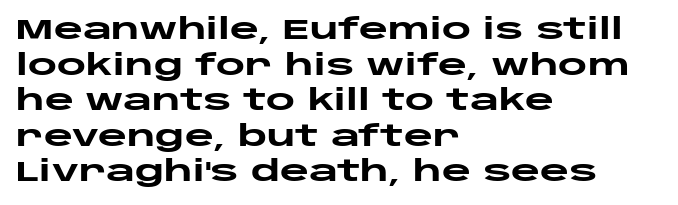
{"serif": "no", "italic": "no", "bold": "yes", "weight": "heavy", "width": "wide", "stroke_contrast": "low", "x_height": "large", "monospaced": "no", "underline": "no", "align": "left", "line_spacing": "normal", "line_spacing_ratio": 1.27, "letter_spacing": "normal", "letter_spacing_em": 0.0, "glyph_px": 28}
